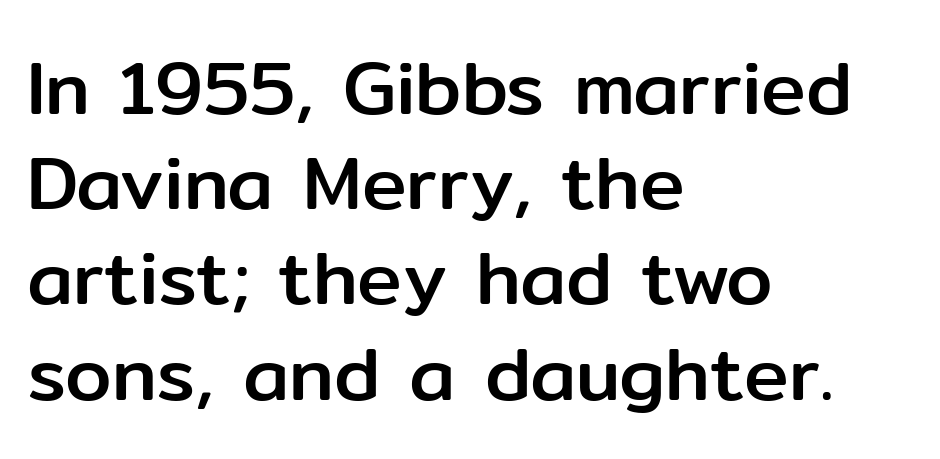
{"serif": "no", "italic": "no", "width": "normal", "stroke_contrast": "low", "x_height": "medium", "monospaced": "no", "underline": "no", "align": "left", "line_spacing": "normal", "line_spacing_ratio": 1.27, "letter_spacing": "normal", "letter_spacing_em": 0.0, "glyph_px": 75}
